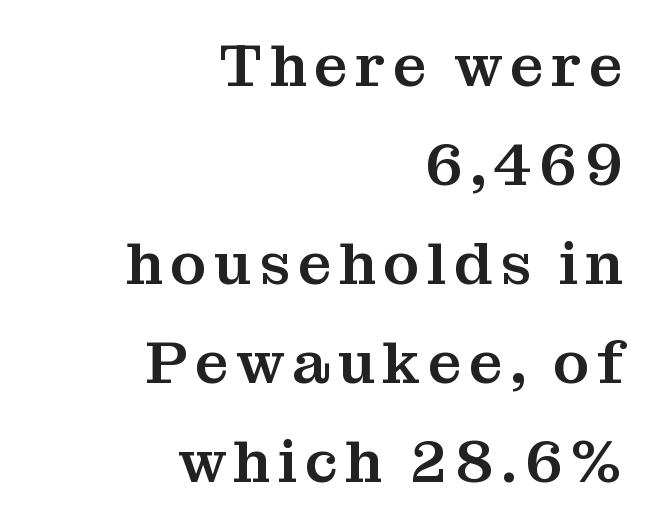
The image shows 60 px serif type, upright; set right-aligned, normal line spacing (1.65x), not underlined; medium stroke contrast and a medium x-height.
